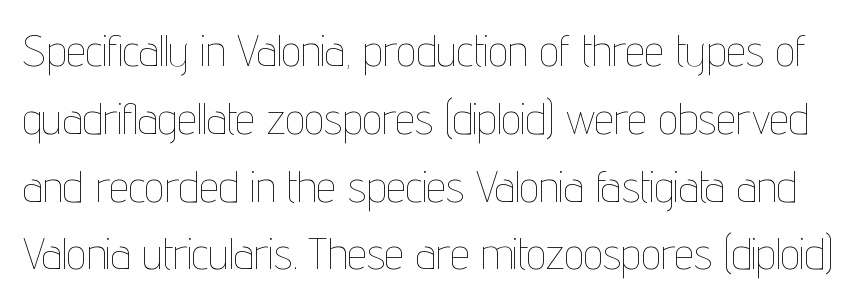
{"italic": "no", "bold": "no", "weight": "thin", "width": "condensed", "stroke_contrast": "low", "x_height": "medium", "monospaced": "no", "underline": "no", "line_spacing": "normal", "line_spacing_ratio": 1.54, "letter_spacing": "normal", "letter_spacing_em": 0.0, "glyph_px": 44}
